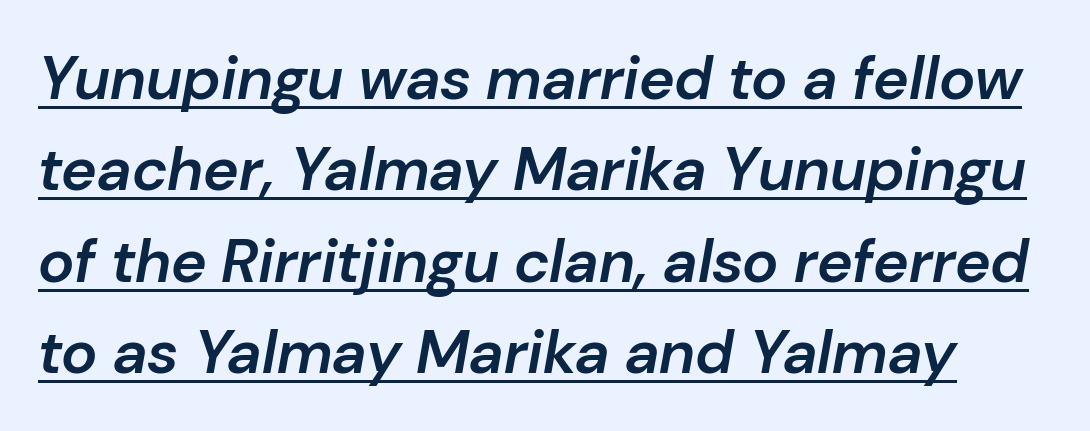
{"italic": "yes", "lean": "right", "slant_degrees": 10, "bold": "semi", "weight": "semibold", "width": "normal", "stroke_contrast": "low", "x_height": "medium", "monospaced": "no", "underline": "yes", "line_spacing": "normal", "line_spacing_ratio": 1.5, "letter_spacing": "normal", "letter_spacing_em": 0.0, "glyph_px": 61}
